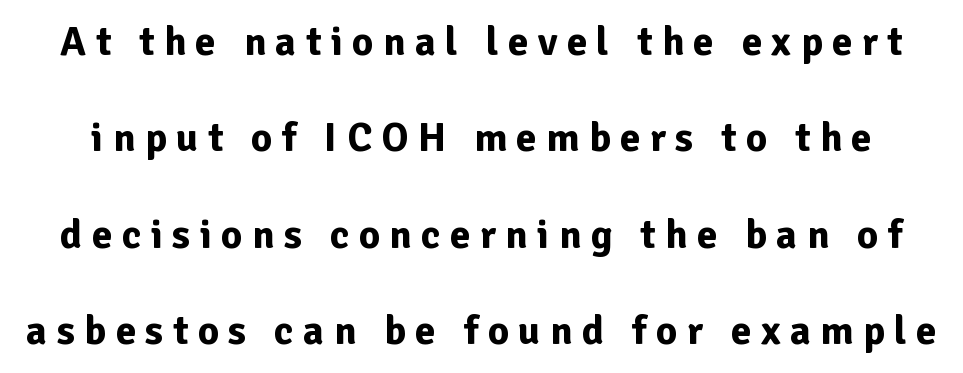
Vertical spacing — loose. The lettering stays uniformly vertical, giving the passage a roman look. You could not count columns in this text — the font is proportionally spaced. Examine the stroke ends and you'll find no serifs. The strip under each line holds only bare page. Words appear elongated and porous because spacing is wide.
